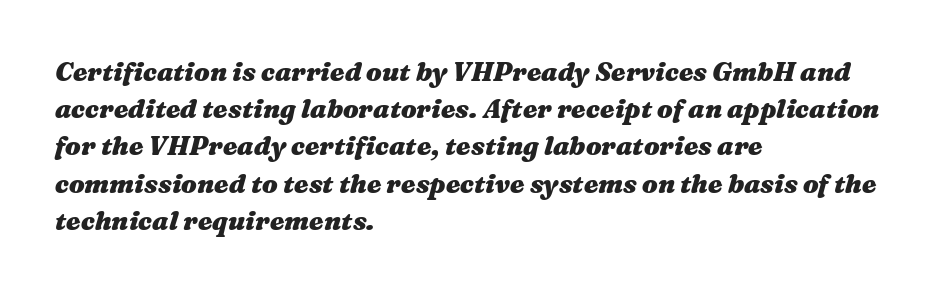
The image shows 26 px bold type, italic (leaning right); set left-aligned, normal line spacing (1.43x), normal letter spacing, not underlined.
